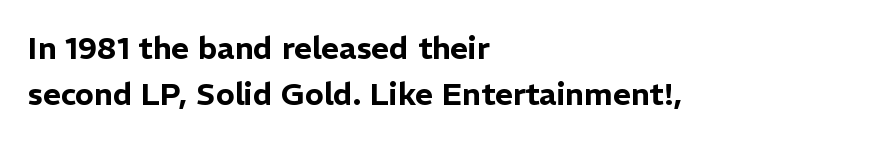
Q: Is the text italic (slanted)? A: No, it is upright.
Q: Is the typeface a serif or a sans-serif typeface? A: Sans-serif.
Q: Is the text underlined? A: No.
Q: How is the paragraph aligned? A: Left-aligned.
Q: Is the spacing between letters normal or unusually wide? A: Normal.
Q: Is the spacing between lines tight, normal or loose? A: Normal.
Q: Width (condensed, normal, or wide)? A: Normal.
Q: Stroke contrast? A: Low.
Q: x-height? A: Medium.
Q: Monospaced? A: No.
